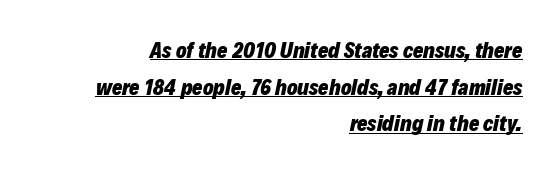
The image shows 22 px bold type, italic (leaning right); set right-aligned, normal line spacing (1.67x), normal letter spacing, underlined.
